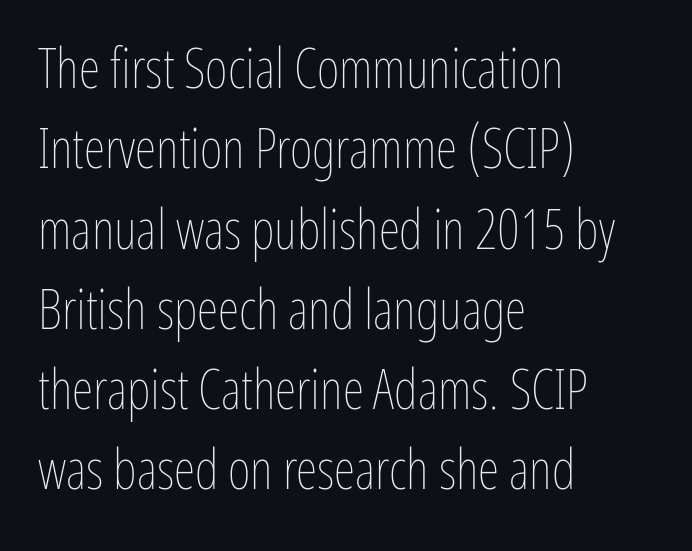
Q: Is the text bold? A: No.
Q: Is the text italic (slanted)? A: No, it is upright.
Q: Is the text underlined? A: No.
Q: How is the paragraph aligned? A: Left-aligned.
Q: Is the spacing between letters normal or unusually wide? A: Normal.
Q: Is the spacing between lines tight, normal or loose? A: Normal.
Q: Width (condensed, normal, or wide)? A: Condensed.
Q: Stroke contrast? A: Low.
Q: x-height? A: Medium.
Q: Monospaced? A: No.
